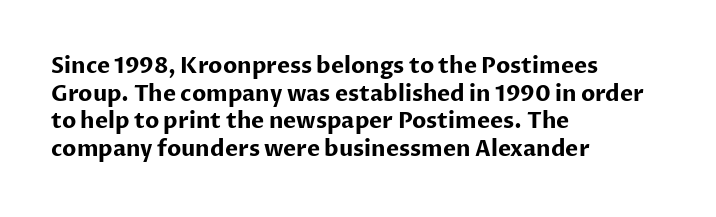
These words are printed bold, with thick strokes throughout. The string is rendered with underlining switched off. What's the leading like? Ordinary, nothing unusual. Tracking value appears to be zero — textbook default spacing. This rendering uses left alignment, leaving the right contour irregular. Every stem runs plumb, perpendicular to the baseline.
